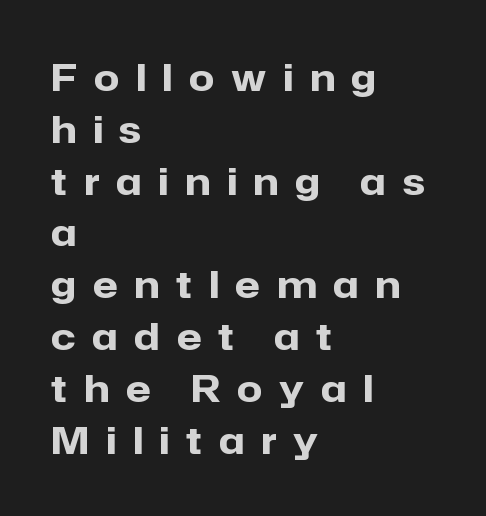
The image shows 37 px heavy sans-serif type, upright; set left-aligned, normal line spacing (1.4x), unusually wide letter spacing (+0.45 em), not underlined; low stroke contrast and a medium x-height.
